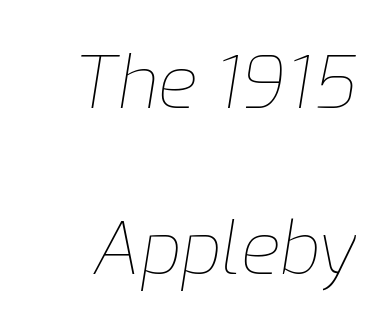
Reading down the column, the eye jumps a long way to each next line. Is the stroke heavy? The answer is a plain regular-or-lighter. The letterforms sit shoulder to shoulder at normal distance. The words here are not underlined.
